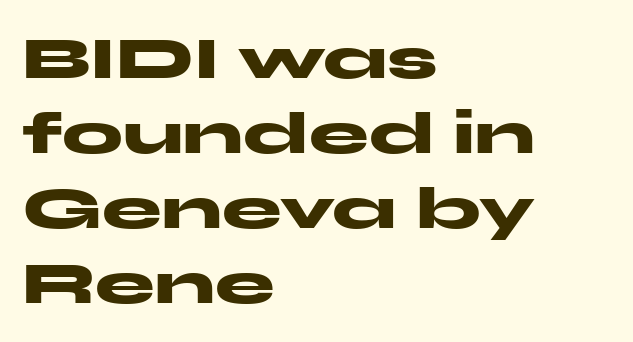
Q: Is the text bold? A: Yes.
Q: Is the text italic (slanted)? A: No, it is upright.
Q: Is the typeface a serif or a sans-serif typeface? A: Sans-serif.
Q: Is the text underlined? A: No.
Q: How is the paragraph aligned? A: Left-aligned.
Q: Is the spacing between letters normal or unusually wide? A: Normal.
Q: Is the spacing between lines tight, normal or loose? A: Normal.
Q: Width (condensed, normal, or wide)? A: Wide.
Q: Stroke contrast? A: Medium.
Q: x-height? A: Medium.
Q: Monospaced? A: No.
